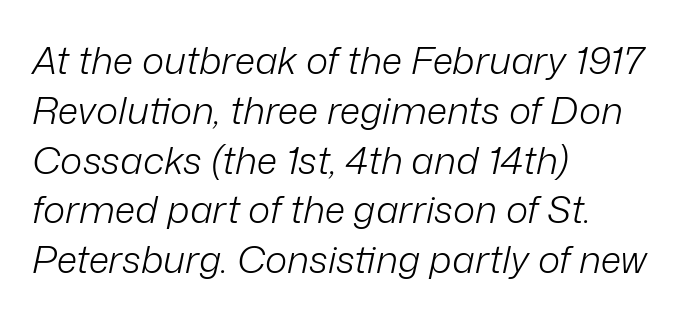
Q: Is the text bold? A: No.
Q: Is the text italic (slanted)? A: Yes, it leans right by about 12 degrees.
Q: Is the text underlined? A: No.
Q: How is the paragraph aligned? A: Left-aligned.
Q: Is the spacing between letters normal or unusually wide? A: Normal.
Q: Is the spacing between lines tight, normal or loose? A: Normal.
Q: Width (condensed, normal, or wide)? A: Normal.
Q: Stroke contrast? A: Low.
Q: x-height? A: Medium.
Q: Monospaced? A: No.
